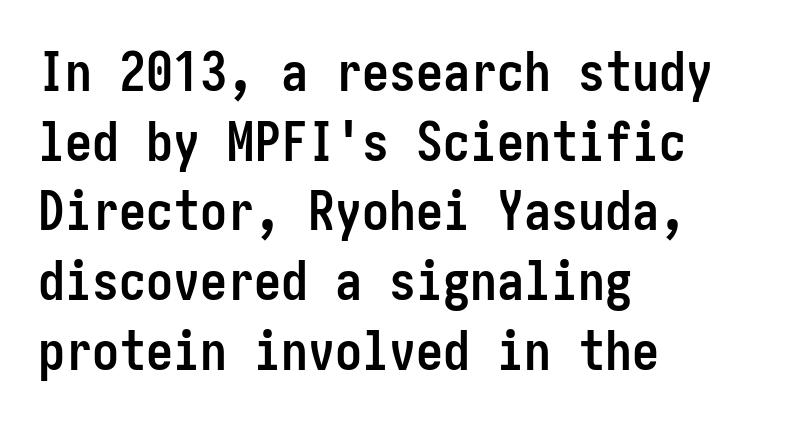
The image shows 54 px semibold, condensed sans-serif type, upright; set left-aligned, normal line spacing (1.29x), normal letter spacing, not underlined; low stroke contrast and a medium x-height.
